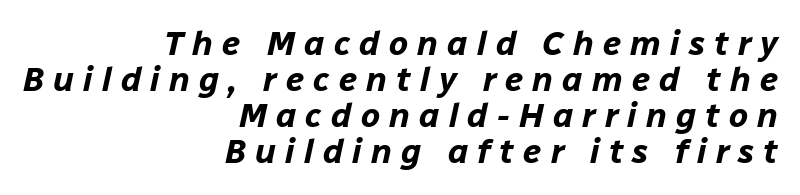
The zone under the glyphs is completely vacant. Character widths vary here, with narrow letters taking less room than wide ones. Caption: multi-line text, flush right, ragged left. Bold? Absolutely — the strokes are thick and heavy. This rendering widens character spacing well past its baseline value. Would a proofreader flag this as italicized? Yes.
